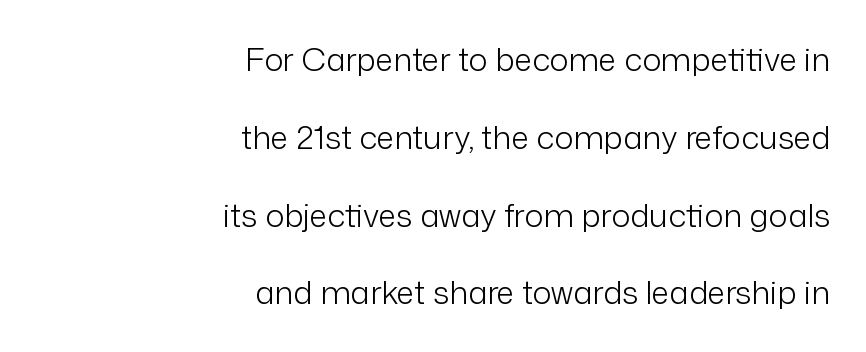
Compared with a flush-left layout, this one pins lines to the opposite, right side. Caption: face not bold, strokes unweighted. A clean baseline with only descenders dipping below it. Every stem runs plumb, perpendicular to the baseline. This sample trades compactness for vertical openness between lines. I'd call this a sans setting — the letters go barefoot.
